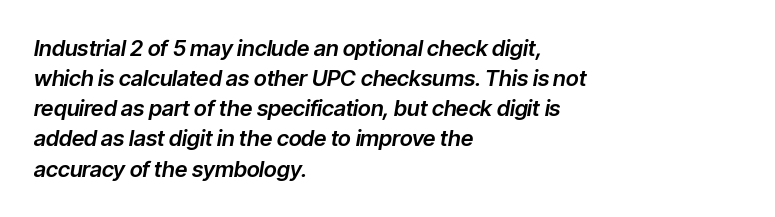
The image shows 22 px text type, italic (leaning right); set left-aligned, normal line spacing (1.37x), normal letter spacing, not underlined.
